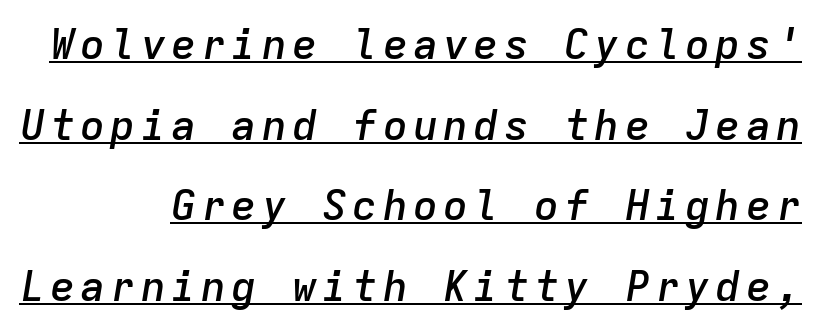
Q: Is the text bold? A: Semi-bold.
Q: Is the text italic (slanted)? A: Yes, it leans right by about 9 degrees.
Q: Is the text underlined? A: Yes.
Q: Is the spacing between lines tight, normal or loose? A: Loose.
Q: Width (condensed, normal, or wide)? A: Normal.
Q: Stroke contrast? A: Low.
Q: x-height? A: Medium.
Q: Monospaced? A: Yes.
